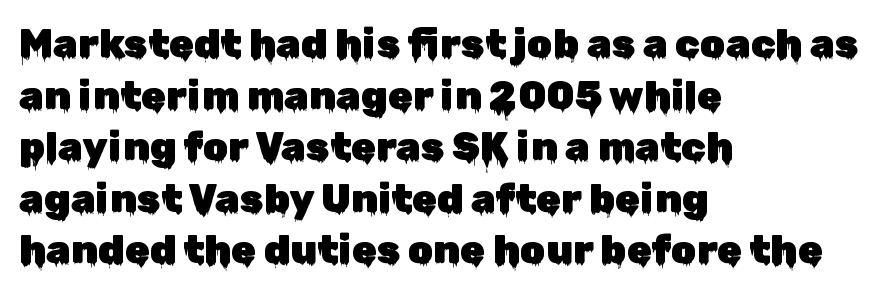
Q: Is the text italic (slanted)? A: No, it is upright.
Q: Is the typeface a serif or a sans-serif typeface? A: Sans-serif.
Q: Is the text underlined? A: No.
Q: How is the paragraph aligned? A: Left-aligned.
Q: Is the spacing between letters normal or unusually wide? A: Normal.
Q: Is the spacing between lines tight, normal or loose? A: Normal.
Q: Width (condensed, normal, or wide)? A: Normal.
Q: Stroke contrast? A: Low.
Q: x-height? A: Medium.
Q: Monospaced? A: No.
